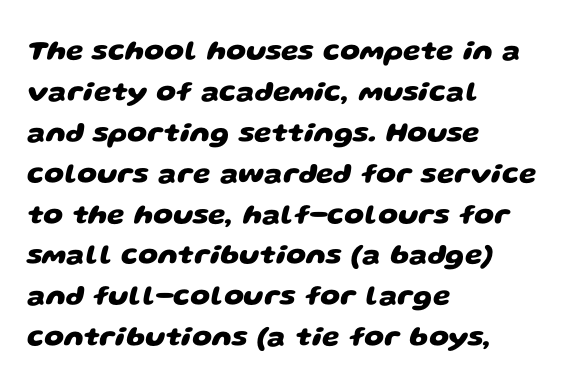
There is no visible air inserted between adjacent glyphs. Rule under the text: the space is simply empty. These lines are rendered in a variable-pitch font. The typesetter chose a ragged-right arrangement here. What's the leading like? Ordinary, nothing unusual.
